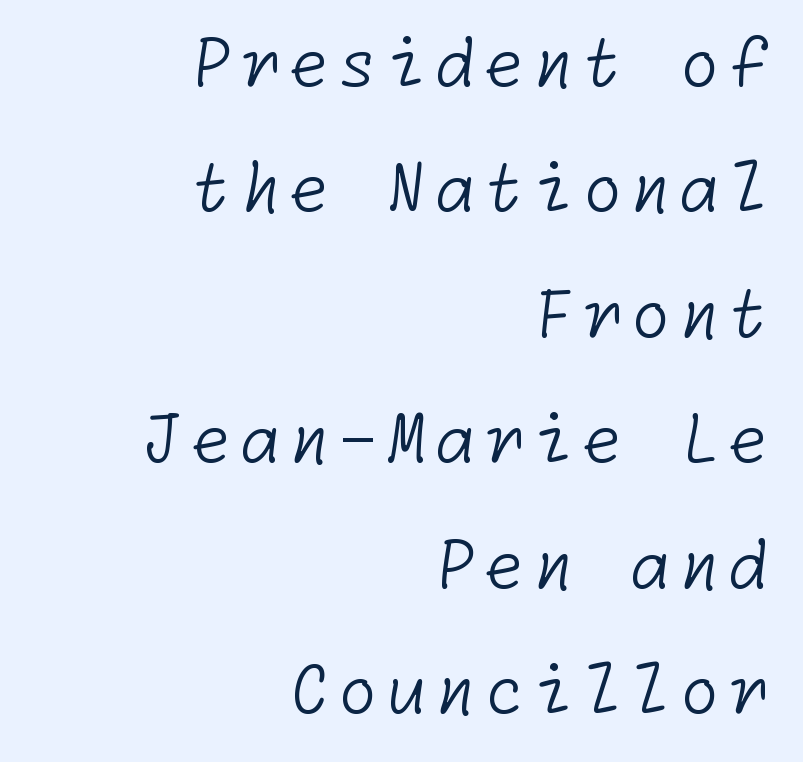
{"serif": "no", "bold": "no", "weight": "light", "width": "normal", "stroke_contrast": "low", "x_height": "medium", "underline": "no", "align": "right", "line_spacing": "loose", "line_spacing_ratio": 1.9, "glyph_px": 66}
